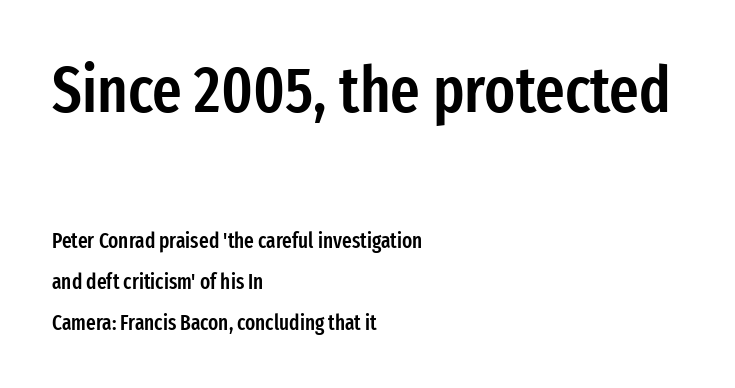
{"serif": "no", "italic": "no", "bold": "semi", "weight": "semibold", "width": "condensed", "stroke_contrast": "low", "x_height": "medium", "monospaced": "no", "underline": "no", "align": "left", "line_spacing": "loose", "line_spacing_ratio": 1.95, "letter_spacing": "normal", "letter_spacing_em": 0.0, "larger_block": "first", "size_ratio": 3.05, "glyph_px": 64}
